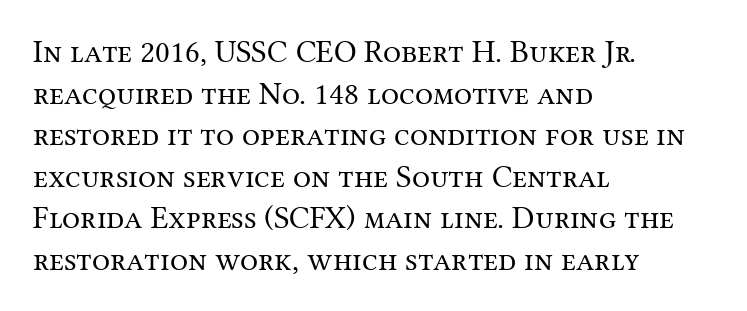
Q: Is the text bold? A: No.
Q: Is the text italic (slanted)? A: No, it is upright.
Q: Is the typeface a serif or a sans-serif typeface? A: Serif.
Q: Is the text underlined? A: No.
Q: How is the paragraph aligned? A: Left-aligned.
Q: Is the spacing between letters normal or unusually wide? A: Normal.
Q: Is the spacing between lines tight, normal or loose? A: Normal.
Q: Width (condensed, normal, or wide)? A: Normal.
Q: Stroke contrast? A: Medium.
Q: x-height? A: Medium.
Q: Monospaced? A: No.
